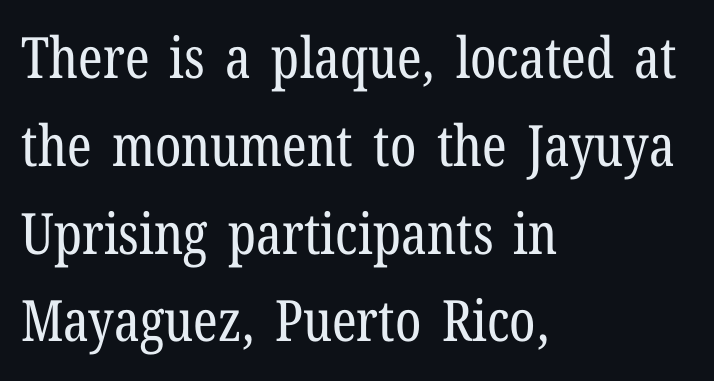
{"serif": "yes", "italic": "no", "bold": "no", "weight": "regular", "width": "condensed", "stroke_contrast": "low", "x_height": "medium", "monospaced": "no", "underline": "no", "align": "left", "line_spacing": "normal", "line_spacing_ratio": 1.54, "letter_spacing": "normal", "letter_spacing_em": 0.0, "glyph_px": 57}
